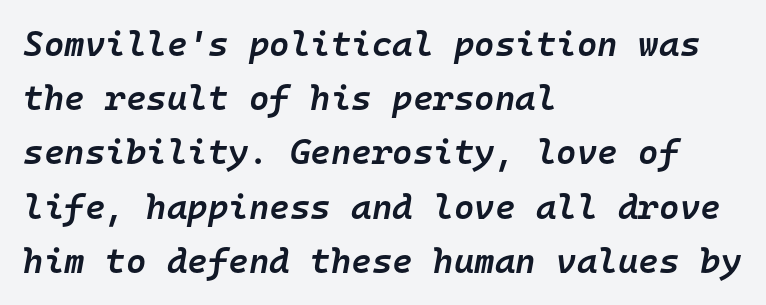
Looks like terminal output: every glyph gets an equal slot. Alignment: flush left. Characters are canted at an angle relative to the baseline's perpendicular. The area under the type is left untouched. The face used here is a semibold: visibly heavier than regular, lighter than bold. The rows are spaced the way most documents space them.
